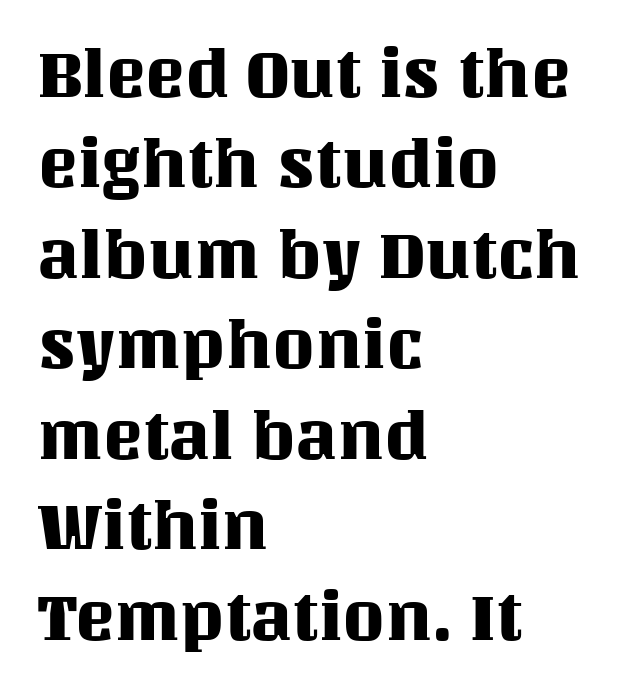
A typesetter would call this proportional, since set widths differ per character. Which margin do the lines hug? The left one — the right edge is uneven. Quick note: underline off. Default kerning and tracking; the words read as compact shapes.
